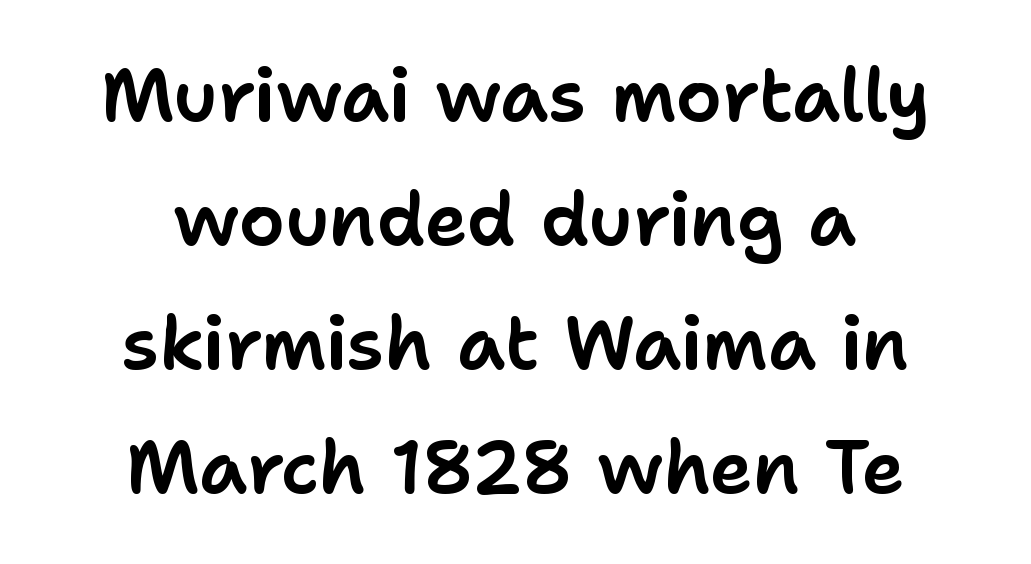
{"serif": "no", "italic": "no", "width": "normal", "stroke_contrast": "low", "x_height": "medium", "monospaced": "no", "underline": "no", "align": "center", "line_spacing": "normal", "line_spacing_ratio": 1.7, "letter_spacing": "normal", "letter_spacing_em": 0.0, "glyph_px": 73}
